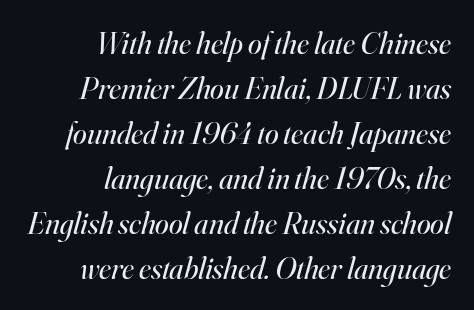
Which margin do the lines hug? The right one — the left edge is uneven. Type without underlining. Baseline-to-baseline distance is the conventional proportion of letter height. Characters are canted at an angle relative to the baseline's perpendicular.
